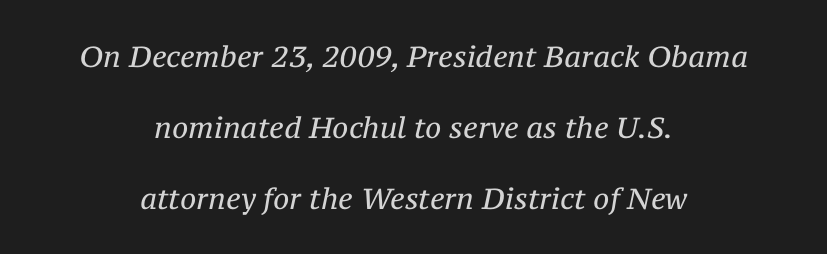
Q: Is the text bold? A: No.
Q: Is the text italic (slanted)? A: Yes, it leans right by about 12 degrees.
Q: Is the typeface a serif or a sans-serif typeface? A: Serif.
Q: Is the text underlined? A: No.
Q: How is the paragraph aligned? A: Centered.
Q: Is the spacing between letters normal or unusually wide? A: Normal.
Q: Is the spacing between lines tight, normal or loose? A: Loose.
Q: Width (condensed, normal, or wide)? A: Normal.
Q: Stroke contrast? A: Medium.
Q: x-height? A: Medium.
Q: Monospaced? A: No.
